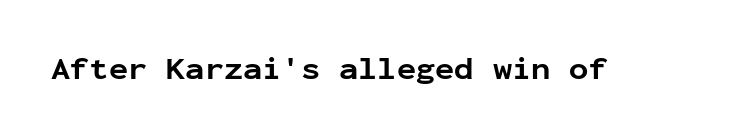
Does the type have serifs? No, each stem ends abruptly. No word sits above an underline. Strong, thick strokes mark this as bold type. When letters stand straight like this, we call the style roman or upright. Tracking here is standard; glyphs follow each other at the usual distance. Do the characters align in a grid? Yes, the font is monospaced.
